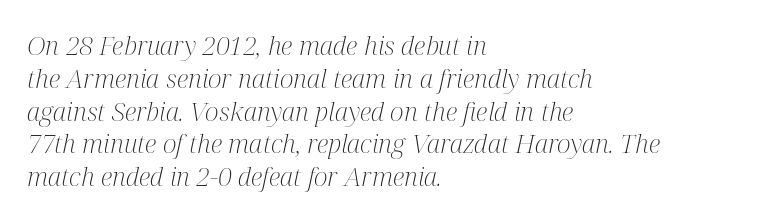
The image shows 26 px text type, italic (leaning right); set left-aligned, normal line spacing (1.26x), normal letter spacing, not underlined.
